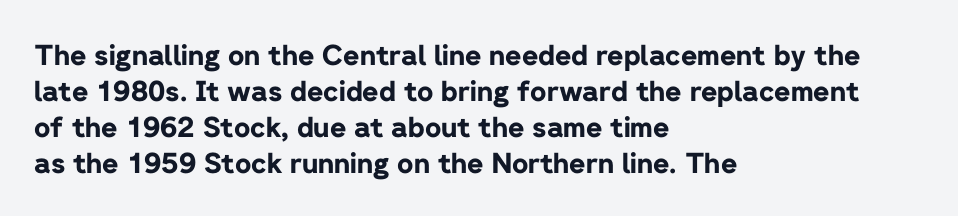
The image shows 28 px bold sans-serif type, upright; set left-aligned, normal line spacing (1.29x), normal letter spacing, not underlined; low stroke contrast and a medium x-height.
